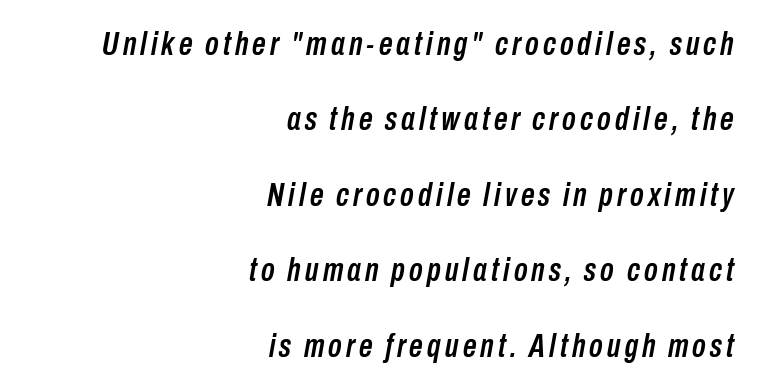
The image shows 34 px condensed type, italic (leaning right); set right-aligned, loose line spacing (2.22x), not underlined; low stroke contrast and a medium x-height.
